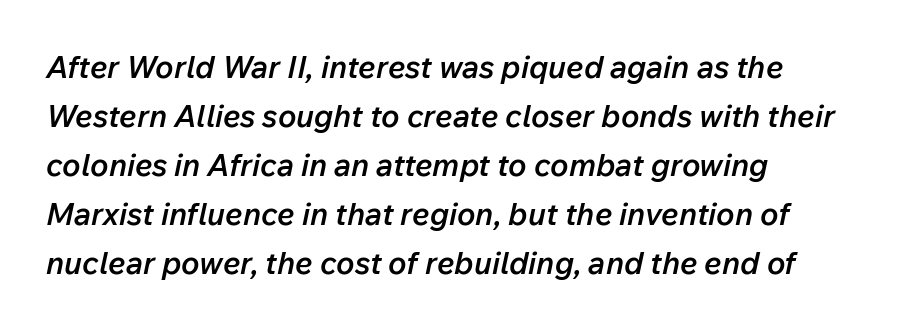
The image shows 31 px semibold type, italic (leaning right); set left-aligned, normal line spacing (1.58x), normal letter spacing, not underlined; low stroke contrast and a medium x-height.
